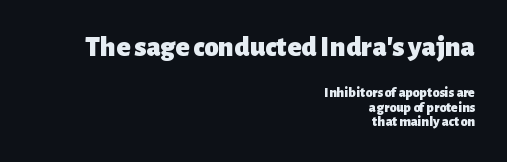
Type without underlining. The letters are bold, with thick, heavy strokes. Horizontal bands of white between lines are thin slivers. The face used here is proportionally spaced, like ordinary book or web type. The more generous point size was reserved for the upper chunk.
